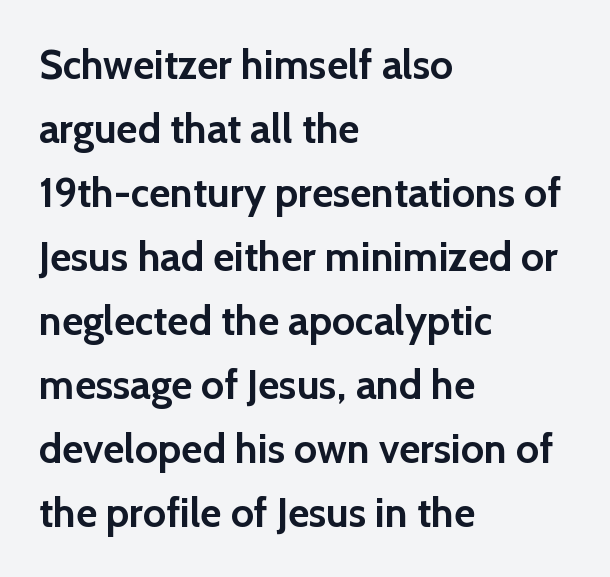
{"serif": "no", "italic": "no", "bold": "yes", "weight": "semibold", "width": "normal", "x_height": "medium", "monospaced": "no", "underline": "no", "align": "left", "line_spacing": "normal", "line_spacing_ratio": 1.56, "letter_spacing": "normal", "letter_spacing_em": 0.0, "glyph_px": 41}
